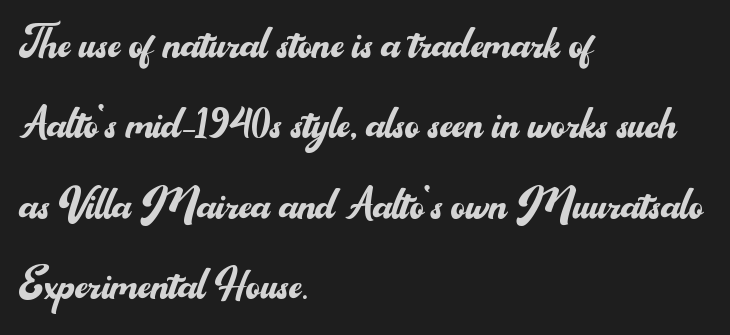
Q: Is the text bold? A: No.
Q: Is the text italic (slanted)? A: Yes.
Q: Is the typeface a serif or a sans-serif typeface? A: Sans-serif.
Q: Is the text underlined? A: No.
Q: How is the paragraph aligned? A: Left-aligned.
Q: Is the spacing between letters normal or unusually wide? A: Normal.
Q: Is the spacing between lines tight, normal or loose? A: Normal.
Q: Width (condensed, normal, or wide)? A: Normal.
Q: Stroke contrast? A: Medium.
Q: x-height? A: Small.
Q: Monospaced? A: No.
